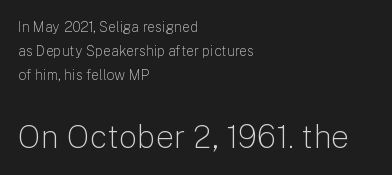
The setting favours the left margin, as ordinary paragraphs usually do. The composition opens small and finishes big. Heft: none added — not bold. The type is set solid horizontally, with unmodified tracking.
